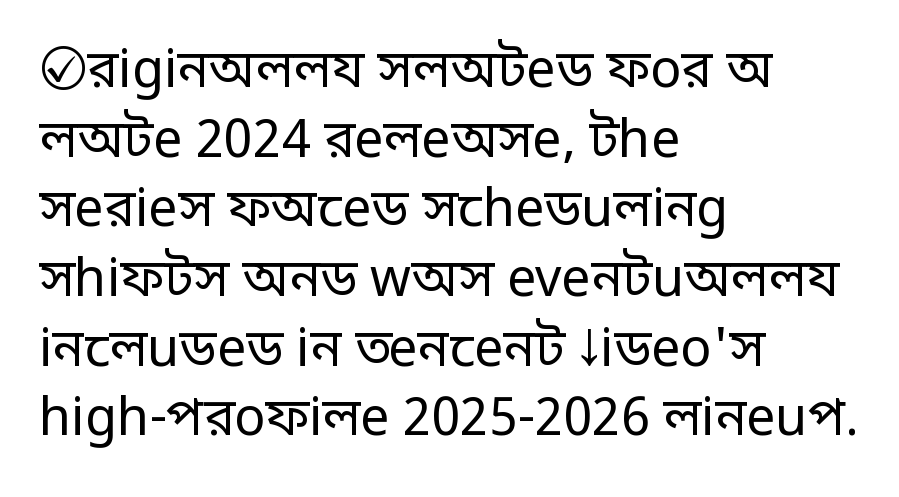
Between one letter and the next there's only the usual sliver of space. It's the straight-up-and-down kind of type. The line-height multiplier appears to be the usual default. Think of a printed novel: that variable character pitch is what you see here. A classic flush-left, rag-right setting is used for this passage. Vertical stems look standard width or narrower in stroke.
